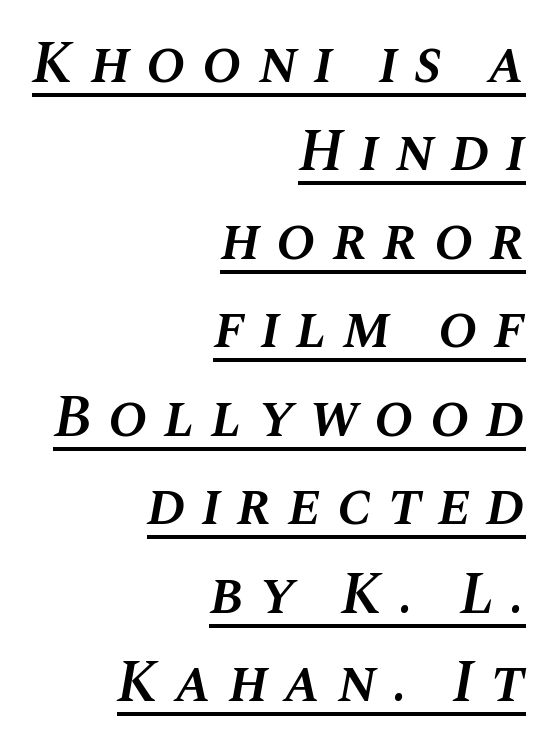
Q: Is the text bold? A: Semi-bold.
Q: Is the text italic (slanted)? A: Yes, it leans right by about 10 degrees.
Q: Is the text underlined? A: Yes.
Q: How is the paragraph aligned? A: Right-aligned.
Q: Is the spacing between letters normal or unusually wide? A: Unusually wide.
Q: Is the spacing between lines tight, normal or loose? A: Normal.
Q: Width (condensed, normal, or wide)? A: Normal.
Q: Stroke contrast? A: Medium.
Q: x-height? A: Large.
Q: Monospaced? A: No.
